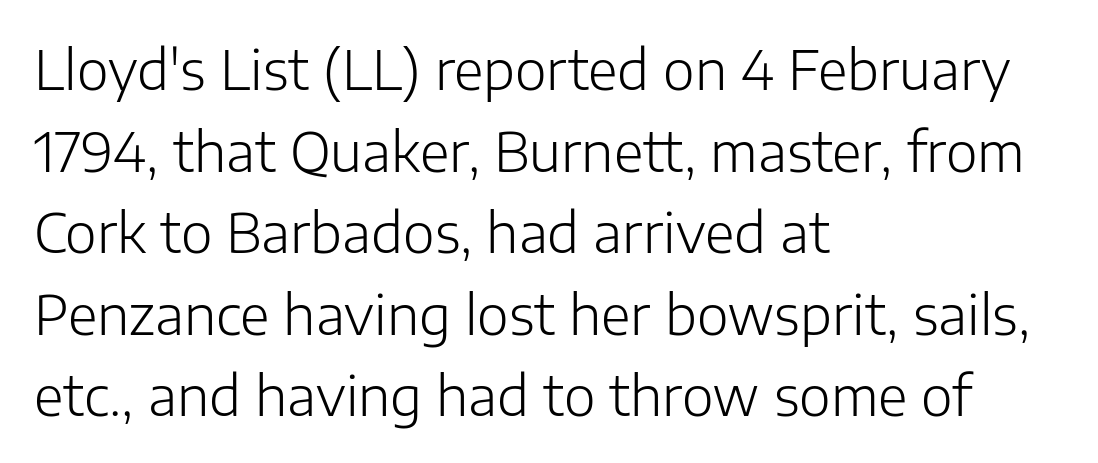
{"serif": "no", "italic": "no", "bold": "no", "weight": "light", "width": "normal", "stroke_contrast": "low", "x_height": "medium", "monospaced": "no", "underline": "no", "align": "left", "line_spacing": "normal", "line_spacing_ratio": 1.51, "letter_spacing": "normal", "letter_spacing_em": 0.0, "glyph_px": 54}
